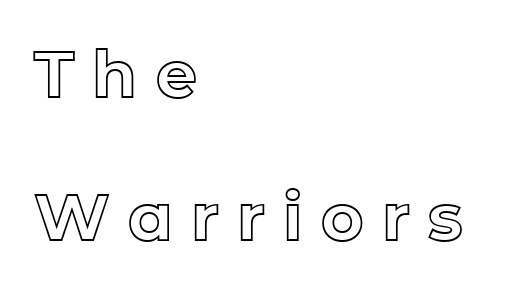
Horizontally, the lines are justified to the leading edge only. Successive baselines arrive slowly, with a big drop between each. Notice how the stems are strictly vertical — no italics here. The letters advance in unequal steps, a hallmark of proportional type. The type is letterspaced generously, with wide tracking. Underline: absent.
